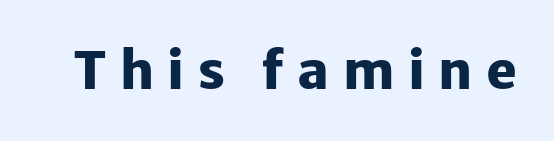
Q: Is the text bold? A: Yes.
Q: Is the text italic (slanted)? A: No, it is upright.
Q: Is the typeface a serif or a sans-serif typeface? A: Sans-serif.
Q: Is the text underlined? A: No.
Q: Is the spacing between letters normal or unusually wide? A: Unusually wide.
Q: Width (condensed, normal, or wide)? A: Normal.
Q: Stroke contrast? A: Low.
Q: x-height? A: Medium.
Q: Monospaced? A: No.
